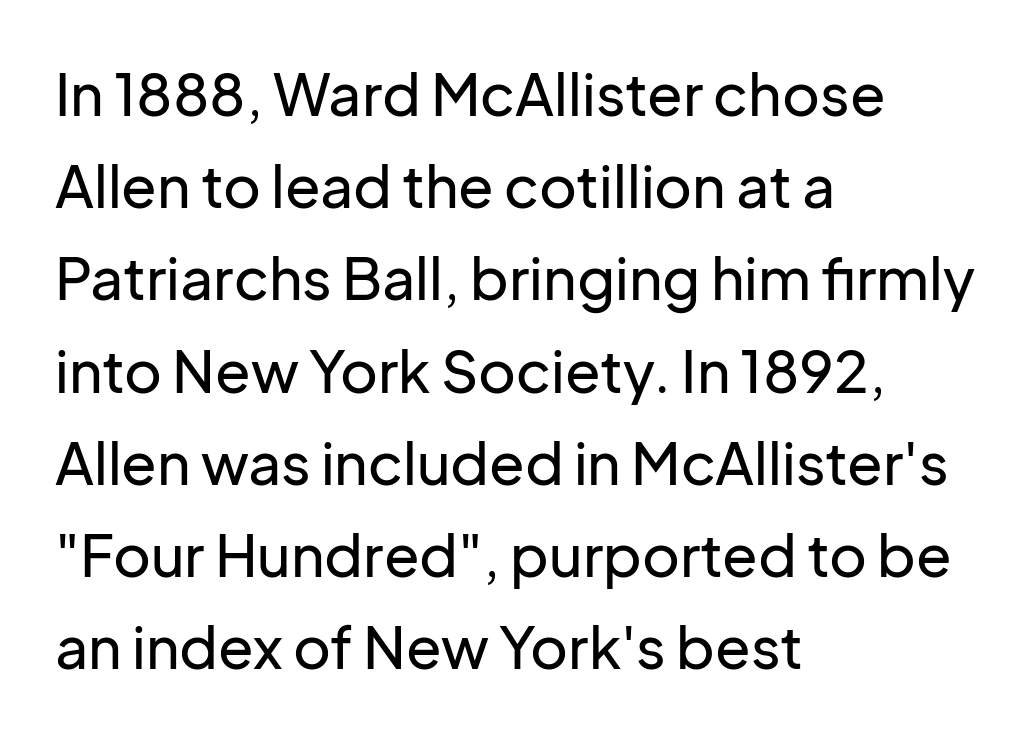
Q: Is the text italic (slanted)? A: No, it is upright.
Q: Is the typeface a serif or a sans-serif typeface? A: Sans-serif.
Q: Is the text underlined? A: No.
Q: How is the paragraph aligned? A: Left-aligned.
Q: Is the spacing between letters normal or unusually wide? A: Normal.
Q: Is the spacing between lines tight, normal or loose? A: Normal.
Q: Width (condensed, normal, or wide)? A: Normal.
Q: Stroke contrast? A: Low.
Q: x-height? A: Medium.
Q: Monospaced? A: No.
